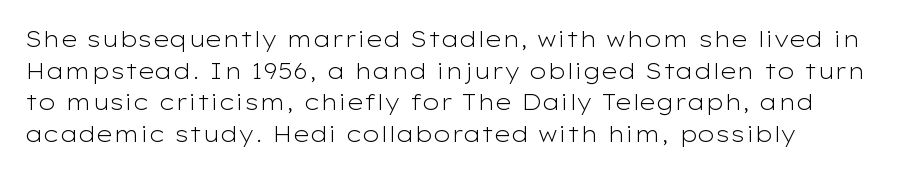
The image shows 22 px text type, upright; set left-aligned, normal line spacing (1.44x), normal letter spacing, not underlined.
